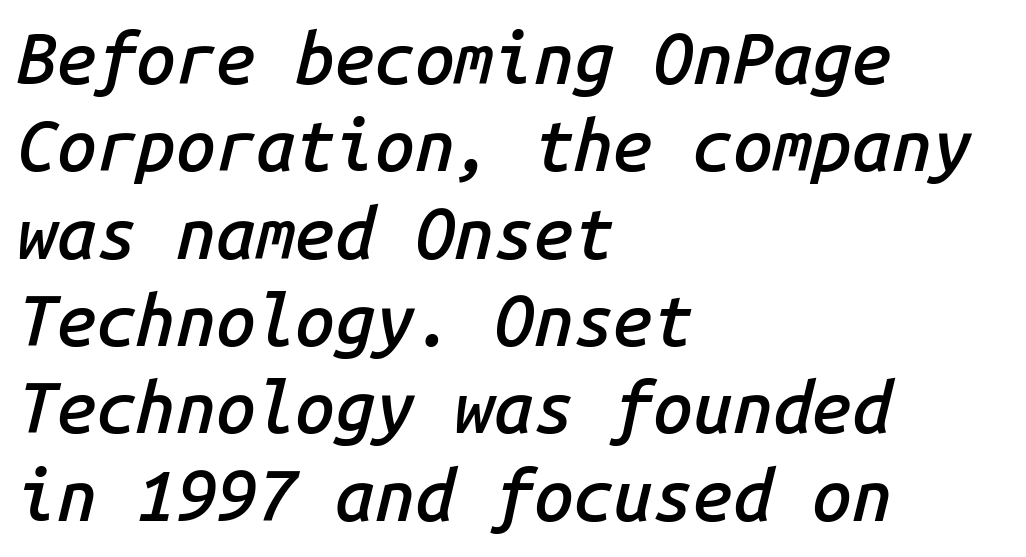
Q: Is the text bold? A: Semi-bold.
Q: Is the text italic (slanted)? A: Yes, it leans right by about 14 degrees.
Q: Is the text underlined? A: No.
Q: How is the paragraph aligned? A: Left-aligned.
Q: Is the spacing between letters normal or unusually wide? A: Normal.
Q: Width (condensed, normal, or wide)? A: Normal.
Q: Stroke contrast? A: Low.
Q: x-height? A: Medium.
Q: Monospaced? A: Yes.
